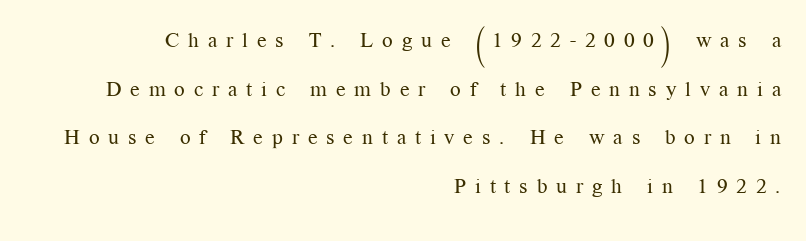
The image shows 21 px text type, upright; set right-aligned, loose line spacing (2.32x), unusually wide letter spacing (+0.42 em), not underlined.
